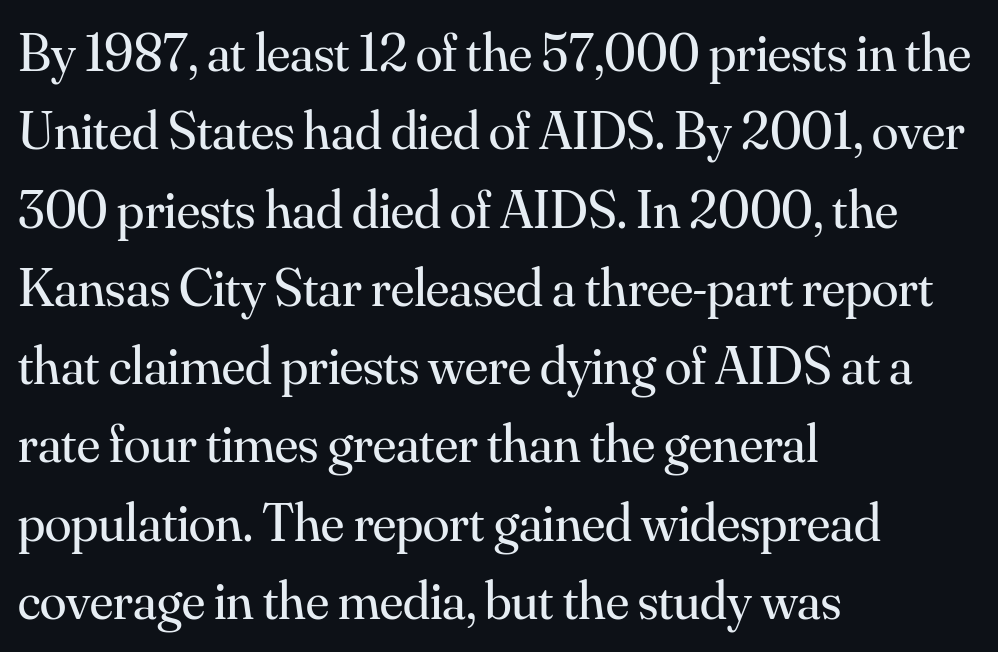
Every stem runs plumb, perpendicular to the baseline. How are the letters spaced? Ordinarily, with no added tracking. Regular leading. Here the designer chose a conventional face with non-uniform glyph widths.
